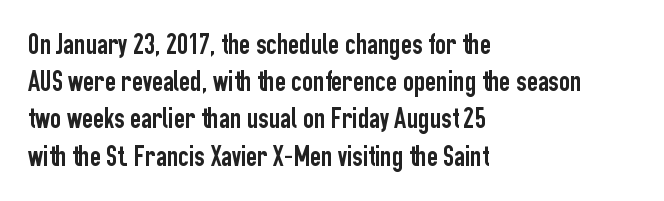
Q: Is the text italic (slanted)? A: No, it is upright.
Q: Is the typeface a serif or a sans-serif typeface? A: Sans-serif.
Q: Is the text underlined? A: No.
Q: How is the paragraph aligned? A: Left-aligned.
Q: Is the spacing between letters normal or unusually wide? A: Normal.
Q: Width (condensed, normal, or wide)? A: Condensed.
Q: Stroke contrast? A: Low.
Q: x-height? A: Medium.
Q: Monospaced? A: No.
